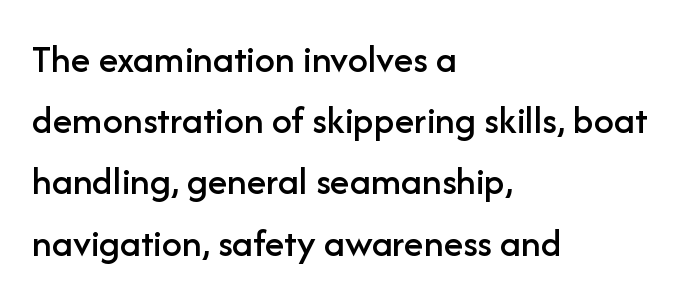
The image shows 40 px sans-serif type, upright; set left-aligned, normal line spacing (1.53x), normal letter spacing, not underlined; low stroke contrast and a medium x-height.
